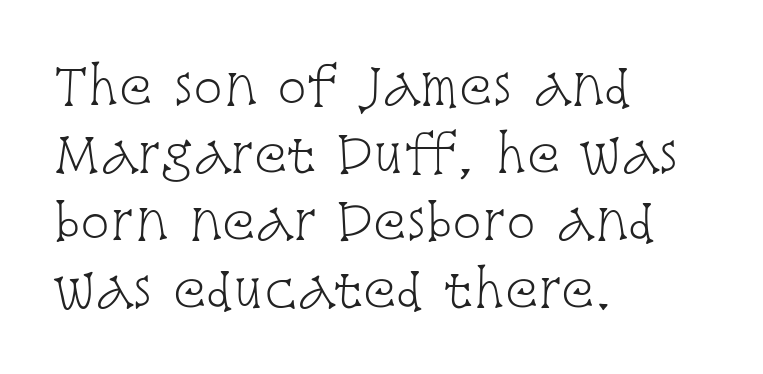
The image shows 49 px light, condensed serif type, upright; set left-aligned, normal line spacing (1.38x), normal letter spacing, not underlined; low stroke contrast and a large x-height.
